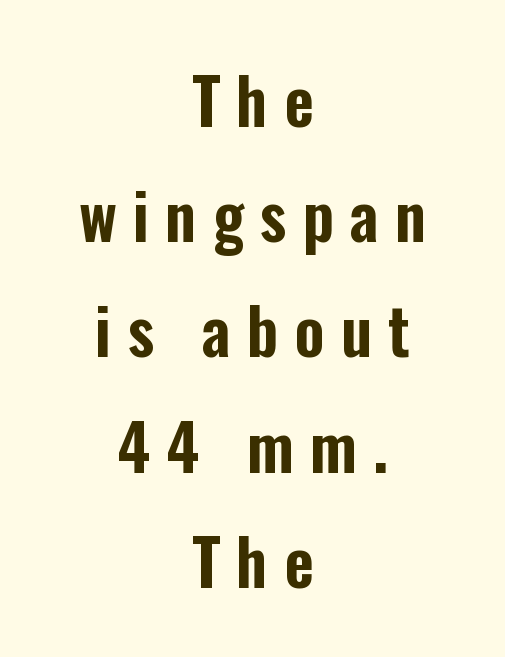
{"serif": "no", "italic": "no", "width": "condensed", "stroke_contrast": "low", "x_height": "medium", "monospaced": "no", "underline": "no", "align": "center", "line_spacing_ratio": 1.8, "letter_spacing": "wide", "letter_spacing_em": 0.25, "glyph_px": 64}
